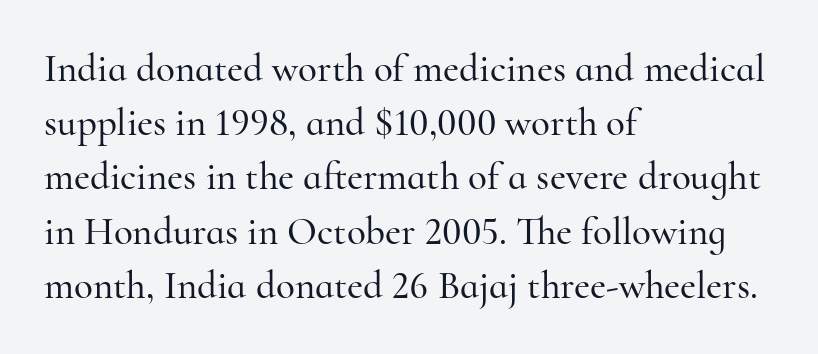
The specimen omits any rule beneath the text block's lines. A typesetter would mark this as roman, not italic. Layout note: lines flush left. Here the designer chose a conventional face with non-uniform glyph widths. The passage shown stacks its lines at a standard gap.
